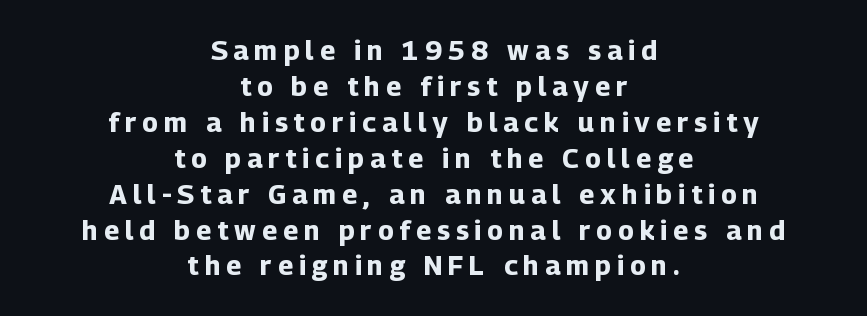
{"italic": "no", "bold": "yes", "underline": "no", "align": "center", "line_spacing": "normal", "line_spacing_ratio": 1.33, "letter_spacing": "wide", "letter_spacing_em": 0.22, "glyph_px": 27}
